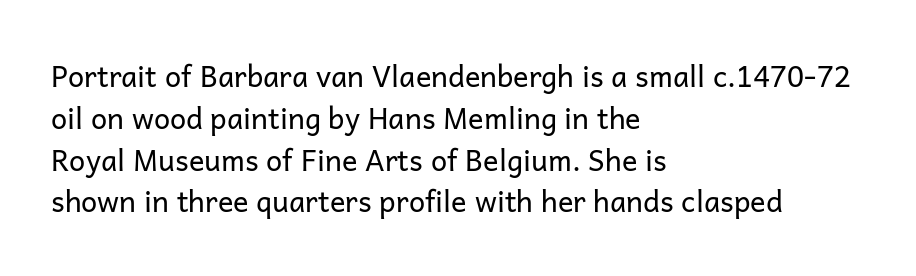
The strokes carry an ordinary text weight at most. Here the glyphs are tracked normally, forming tight word shapes. Stroke terminals: plain, sans-serif. Honestly, there is no underline to notice here at all.
